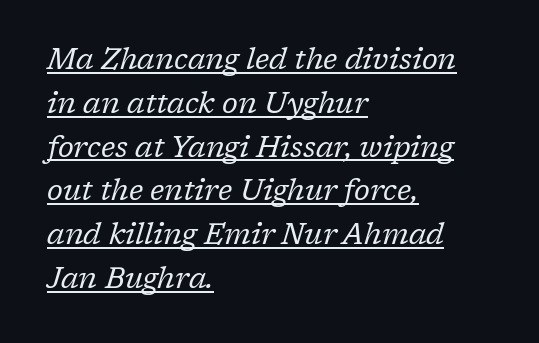
Q: Is the text bold? A: No.
Q: Is the text italic (slanted)? A: Yes, it leans right by about 17 degrees.
Q: Is the typeface a serif or a sans-serif typeface? A: Serif.
Q: Is the text underlined? A: Yes.
Q: How is the paragraph aligned? A: Left-aligned.
Q: Is the spacing between letters normal or unusually wide? A: Normal.
Q: Is the spacing between lines tight, normal or loose? A: Normal.
Q: Width (condensed, normal, or wide)? A: Normal.
Q: Stroke contrast? A: Low.
Q: x-height? A: Medium.
Q: Monospaced? A: No.
